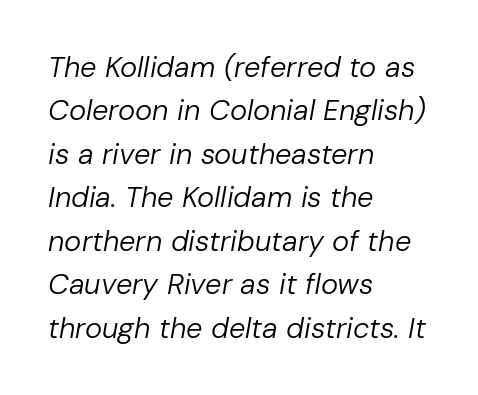
Q: Is the text bold? A: No.
Q: Is the text italic (slanted)? A: Yes, it leans right by about 10 degrees.
Q: Is the text underlined? A: No.
Q: How is the paragraph aligned? A: Left-aligned.
Q: Is the spacing between letters normal or unusually wide? A: Normal.
Q: Is the spacing between lines tight, normal or loose? A: Normal.
Q: Width (condensed, normal, or wide)? A: Normal.
Q: Stroke contrast? A: Low.
Q: x-height? A: Medium.
Q: Monospaced? A: No.
